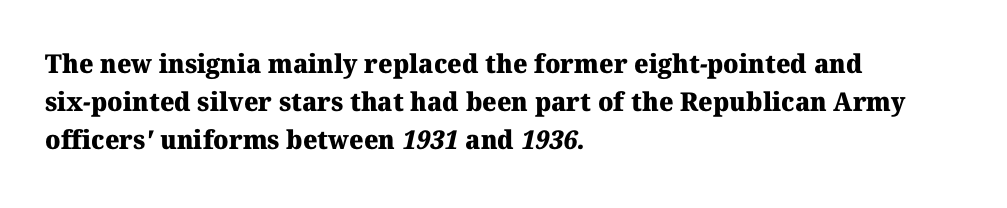
{"bold": "yes", "underline": "no", "align": "left", "line_spacing": "normal", "line_spacing_ratio": 1.47, "letter_spacing": "normal", "letter_spacing_em": 0.0, "glyph_px": 26}
